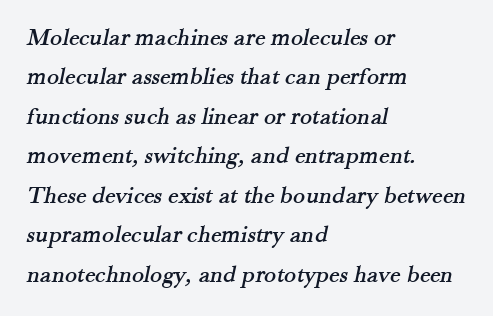
{"underline": "no", "align": "left", "line_spacing": "normal", "line_spacing_ratio": 1.58, "letter_spacing": "normal", "letter_spacing_em": 0.0, "glyph_px": 25}
